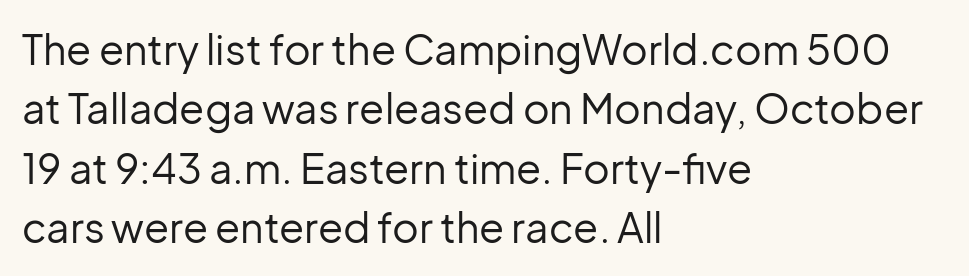
{"serif": "no", "italic": "no", "bold": "no", "weight": "regular", "width": "normal", "stroke_contrast": "low", "x_height": "medium", "monospaced": "no", "underline": "no", "align": "left", "line_spacing": "normal", "line_spacing_ratio": 1.45, "letter_spacing": "normal", "letter_spacing_em": 0.0, "glyph_px": 41}
